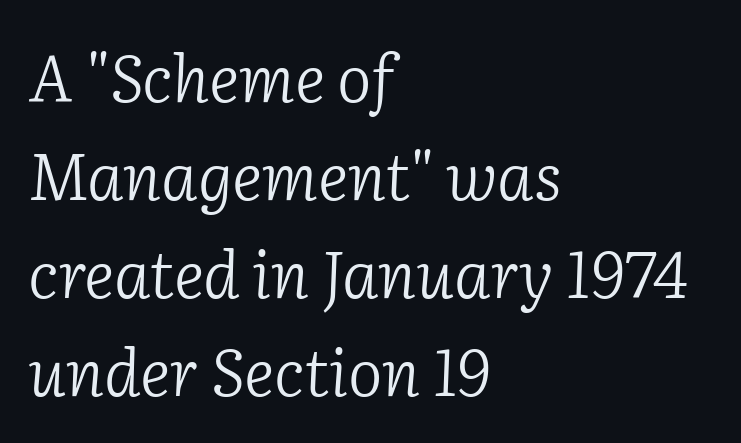
Q: Is the text bold? A: No.
Q: Is the text italic (slanted)? A: Yes, it leans right by about 2 degrees.
Q: Is the typeface a serif or a sans-serif typeface? A: Serif.
Q: Is the text underlined? A: No.
Q: How is the paragraph aligned? A: Left-aligned.
Q: Is the spacing between letters normal or unusually wide? A: Normal.
Q: Is the spacing between lines tight, normal or loose? A: Normal.
Q: Width (condensed, normal, or wide)? A: Normal.
Q: Stroke contrast? A: Low.
Q: x-height? A: Medium.
Q: Monospaced? A: No.
